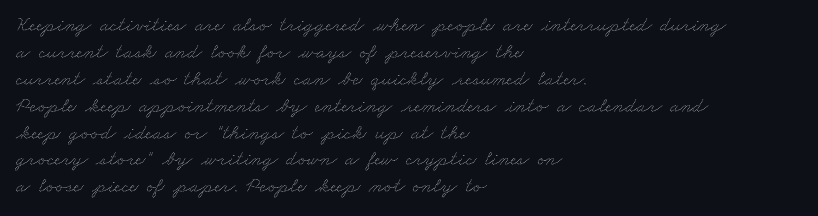
{"bold": "no", "underline": "no", "align": "left", "line_spacing": "normal", "line_spacing_ratio": 1.28, "letter_spacing": "normal", "letter_spacing_em": 0.0, "glyph_px": 21}
